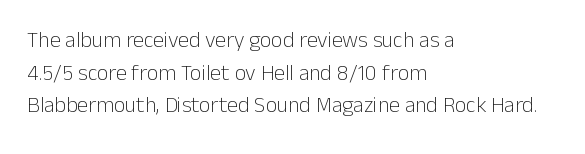
Q: Is the text bold? A: No.
Q: Is the text italic (slanted)? A: No, it is upright.
Q: Is the text underlined? A: No.
Q: How is the paragraph aligned? A: Left-aligned.
Q: Is the spacing between letters normal or unusually wide? A: Normal.
Q: Is the spacing between lines tight, normal or loose? A: Normal.
